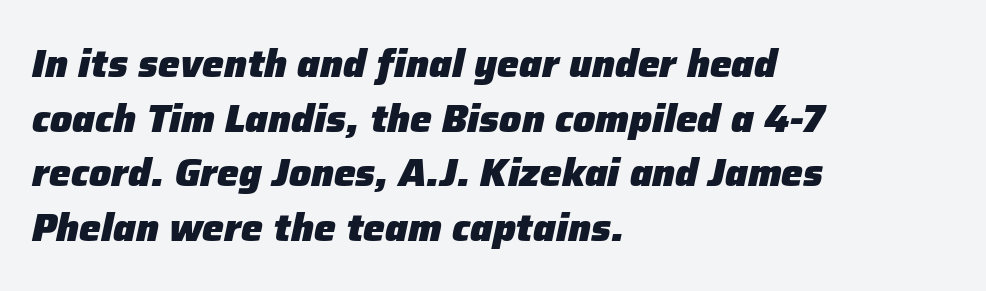
The passage shown leans; its letterforms are oblique. The passage shown is typed in a proportional face where columns would drift. The typesetter chose a ragged-right arrangement here. The tracking reads as untouched default to a designer's eye. Look at the stroke-to-counter ratio: heavy, a bold. The designer left line spacing at the default.
